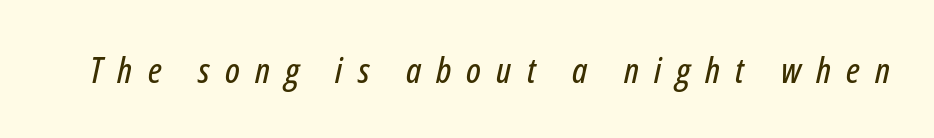
The image shows 36 px condensed type, italic (leaning right); set unusually wide letter spacing (+0.42 em), not underlined; low stroke contrast and a medium x-height.
